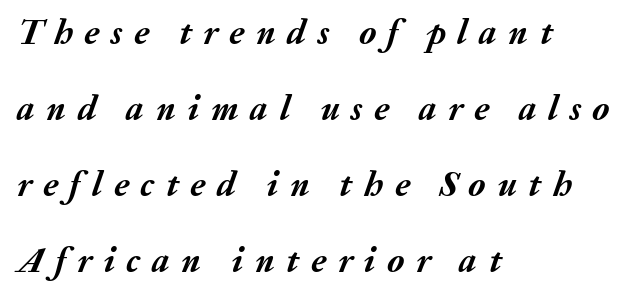
Q: Is the text bold? A: Yes.
Q: Is the text italic (slanted)? A: Yes, it leans right by about 20 degrees.
Q: Is the text underlined? A: No.
Q: How is the paragraph aligned? A: Left-aligned.
Q: Is the spacing between letters normal or unusually wide? A: Unusually wide.
Q: Is the spacing between lines tight, normal or loose? A: Loose.
Q: Width (condensed, normal, or wide)? A: Normal.
Q: Stroke contrast? A: Medium.
Q: x-height? A: Medium.
Q: Monospaced? A: No.
